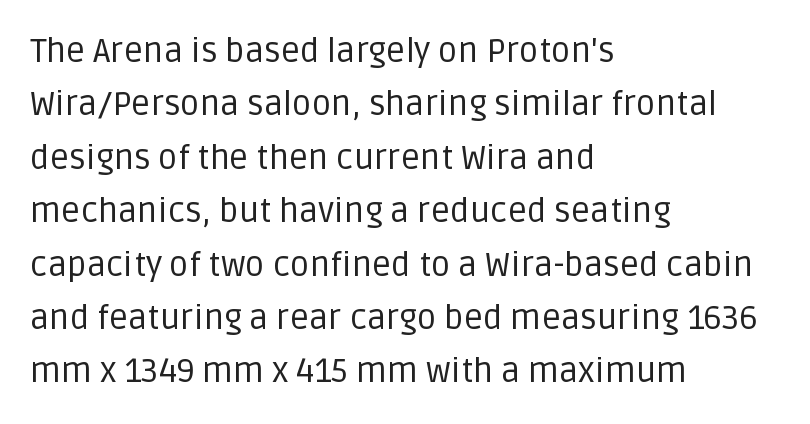
Q: Is the text bold? A: No.
Q: Is the text italic (slanted)? A: No, it is upright.
Q: Is the typeface a serif or a sans-serif typeface? A: Sans-serif.
Q: Is the text underlined? A: No.
Q: How is the paragraph aligned? A: Left-aligned.
Q: Is the spacing between letters normal or unusually wide? A: Normal.
Q: Is the spacing between lines tight, normal or loose? A: Normal.
Q: Width (condensed, normal, or wide)? A: Normal.
Q: Stroke contrast? A: Low.
Q: x-height? A: Large.
Q: Monospaced? A: No.
